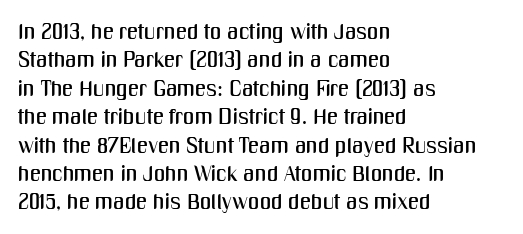
The image shows 22 px text type, upright; set left-aligned, normal line spacing (1.29x), normal letter spacing, not underlined.
